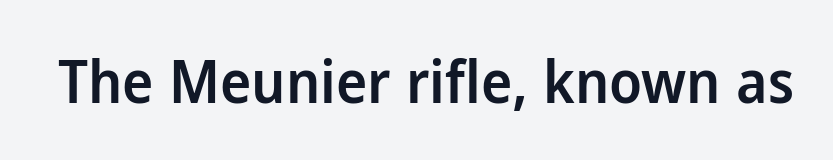
Q: Is the text bold? A: Semi-bold.
Q: Is the text italic (slanted)? A: No, it is upright.
Q: Is the typeface a serif or a sans-serif typeface? A: Sans-serif.
Q: Is the text underlined? A: No.
Q: Is the spacing between letters normal or unusually wide? A: Normal.
Q: Width (condensed, normal, or wide)? A: Normal.
Q: Stroke contrast? A: Low.
Q: x-height? A: Medium.
Q: Monospaced? A: No.
